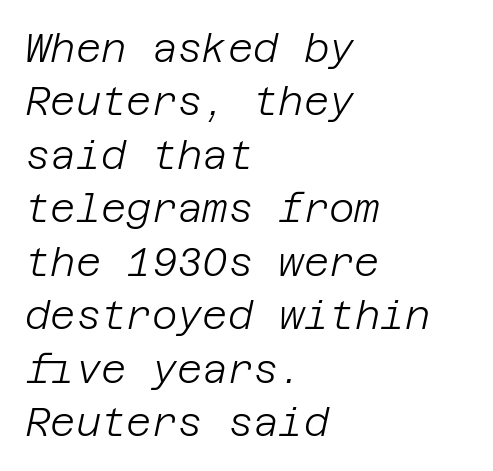
{"italic": "yes", "lean": "right", "slant_degrees": 12, "bold": "no", "weight": "light", "width": "normal", "stroke_contrast": "low", "x_height": "large", "underline": "no", "align": "left", "line_spacing": "normal", "line_spacing_ratio": 1.37, "letter_spacing": "normal", "letter_spacing_em": 0.0, "glyph_px": 39}
